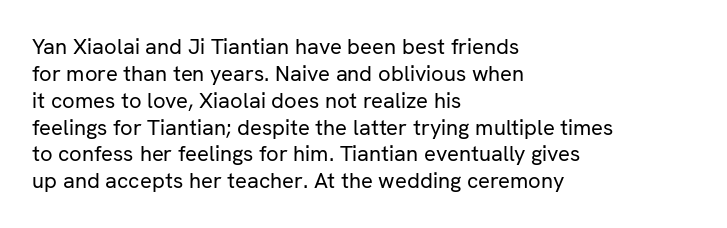
Q: Is the text bold? A: No.
Q: Is the text italic (slanted)? A: No, it is upright.
Q: Is the text underlined? A: No.
Q: How is the paragraph aligned? A: Left-aligned.
Q: Is the spacing between letters normal or unusually wide? A: Normal.
